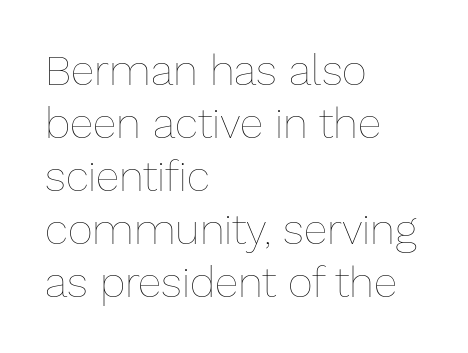
The image shows 43 px thin type, upright; set left-aligned, line spacing 1.23x, normal letter spacing, not underlined; low stroke contrast and a medium x-height.
